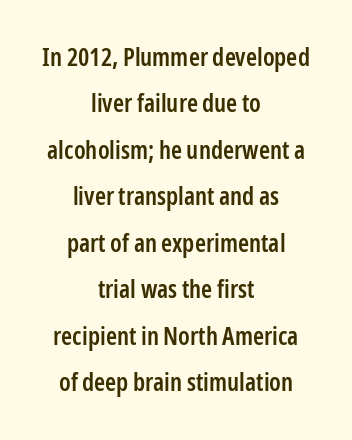
Emphasis by weight is partial: semibold. Does the copy run flush right? No — it is centered line by line. The font's upright variant was chosen for this text. The words here are not underlined. Default kerning and tracking; the words read as compact shapes.
